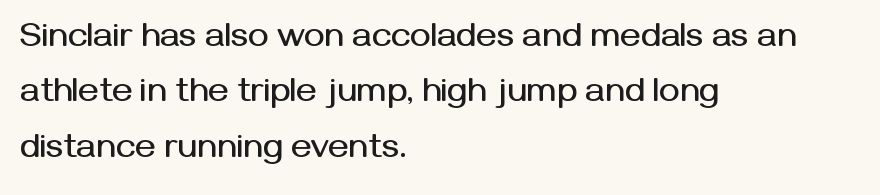
Do the letters lean? They stand straight. The leading is moderate, giving the passage an even texture. Compared with typical body copy, the letter spacing here is the same. Notice how the passage keeps a crisp vertical edge on the left only.
